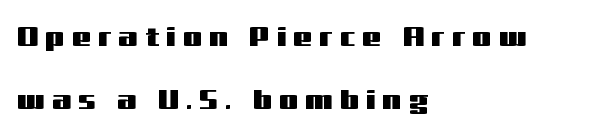
The image shows 27 px text type, upright; set left-aligned, loose line spacing (2.33x), unusually wide letter spacing (+0.27 em), not underlined.
